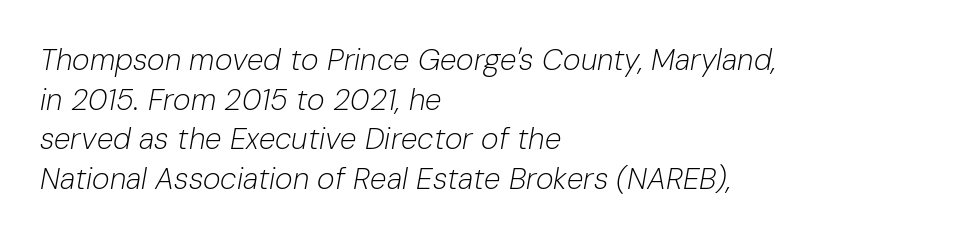
The image shows 30 px light type, italic (leaning right); set left-aligned, normal line spacing (1.32x), normal letter spacing, not underlined; low stroke contrast and a medium x-height.
